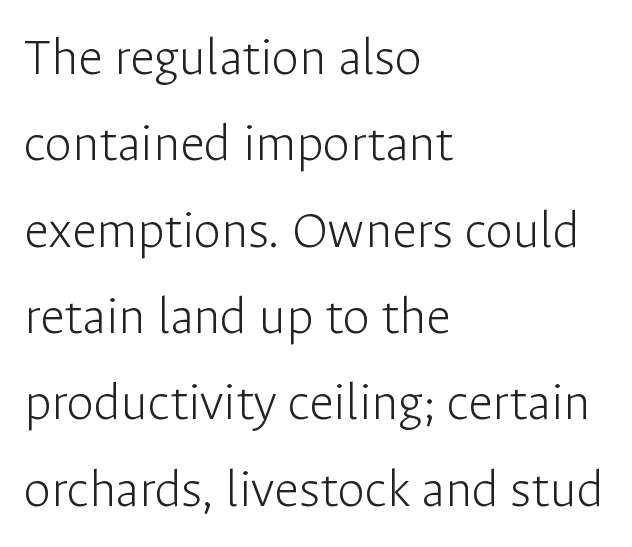
The image shows 55 px light sans-serif type, upright; set left-aligned, normal line spacing (1.57x), normal letter spacing, not underlined; low stroke contrast and a medium x-height.
